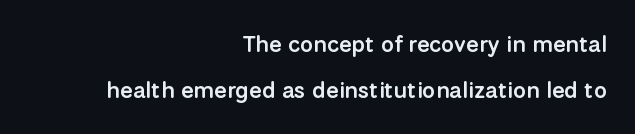
{"italic": "no", "bold": "semi", "underline": "no", "align": "right", "line_spacing": "loose", "line_spacing_ratio": 2.01, "letter_spacing": "normal", "letter_spacing_em": 0.0, "glyph_px": 23}
